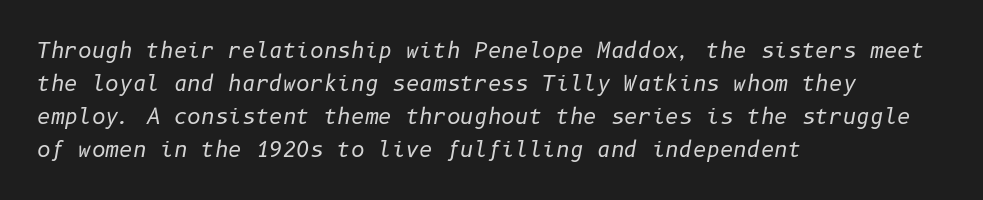
The image shows 21 px text type, italic (leaning right); set left-aligned, normal line spacing (1.57x), normal letter spacing, not underlined.
